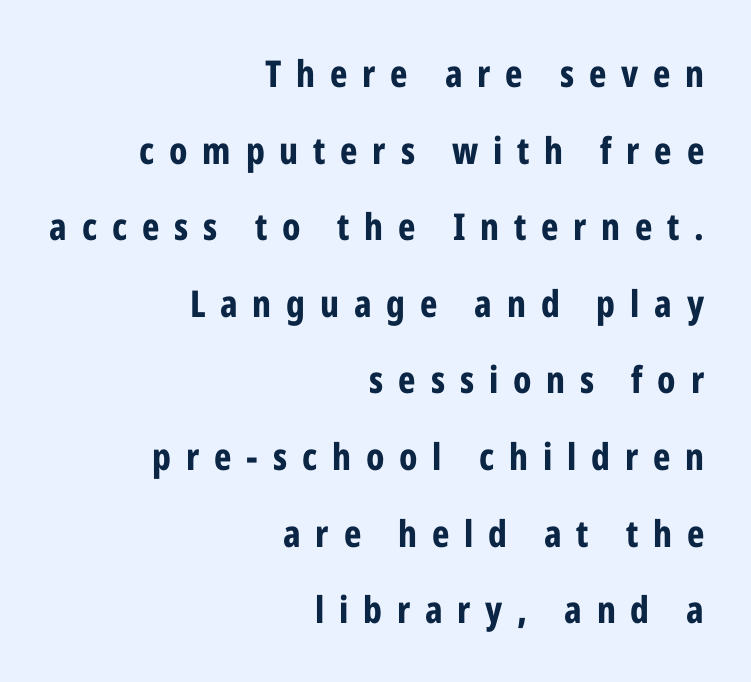
The image shows 37 px bold, condensed sans-serif type, upright; set right-aligned, loose line spacing (2.07x), unusually wide letter spacing (+0.4 em), not underlined; low stroke contrast and a medium x-height.
